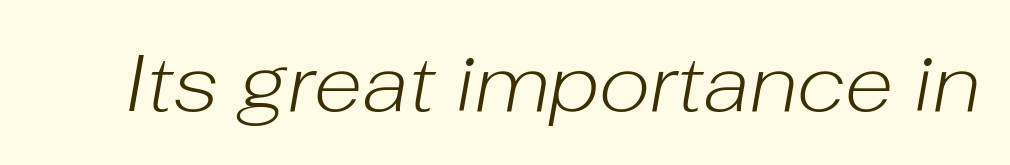
The image shows 80 px light type, italic (leaning right); set normal letter spacing, not underlined; low stroke contrast and a medium x-height.
